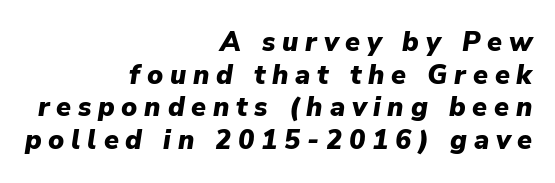
The glyphs have the mass of a bold cut. The zone under the glyphs is completely vacant. Teacher's note: observe the even right margin — that is flush-right alignment. Looking at the ascenders, they clearly lean. The face used here is rendered with a markedly widened letterfit.
